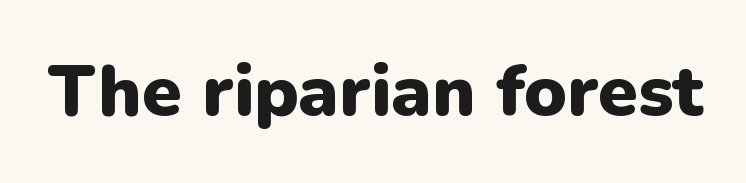
The image shows 72 px heavy sans-serif type, upright; set normal letter spacing, not underlined; low stroke contrast and a medium x-height.
